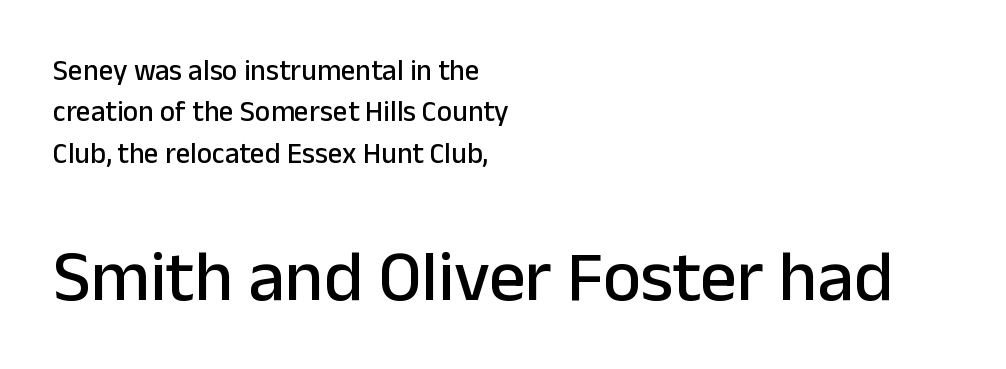
{"serif": "no", "italic": "no", "width": "normal", "stroke_contrast": "low", "x_height": "medium", "monospaced": "no", "underline": "no", "align": "left", "line_spacing": "normal", "line_spacing_ratio": 1.43, "letter_spacing": "normal", "letter_spacing_em": 0.0, "larger_block": "second", "size_ratio": 2.48, "glyph_px": 72}
